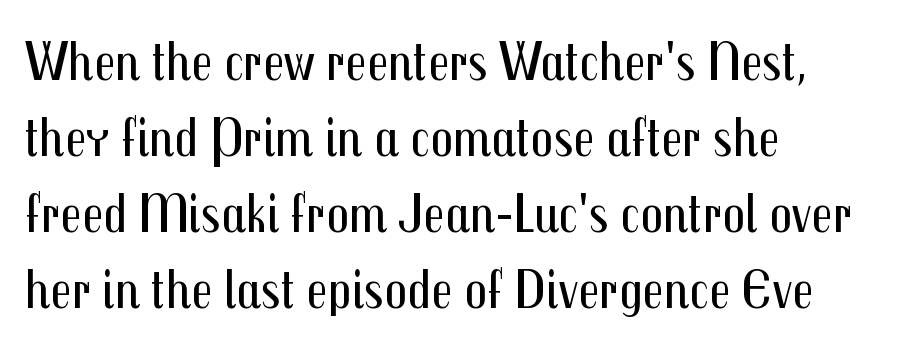
Q: Is the text bold? A: No.
Q: Is the text italic (slanted)? A: No, it is upright.
Q: Is the typeface a serif or a sans-serif typeface? A: Sans-serif.
Q: Is the text underlined? A: No.
Q: How is the paragraph aligned? A: Left-aligned.
Q: Is the spacing between letters normal or unusually wide? A: Normal.
Q: Is the spacing between lines tight, normal or loose? A: Normal.
Q: Width (condensed, normal, or wide)? A: Condensed.
Q: Stroke contrast? A: Medium.
Q: x-height? A: Medium.
Q: Monospaced? A: No.
